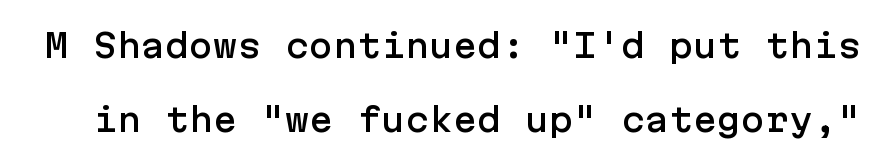
Type style note: lacks serifs. If you measured baseline to baseline, you'd find a long distance. This sample uses an upright cut, with every glyph sitting square on the baseline. Honestly, there is no underline to notice here at all. Tracking here is standard; glyphs follow each other at the usual distance.
